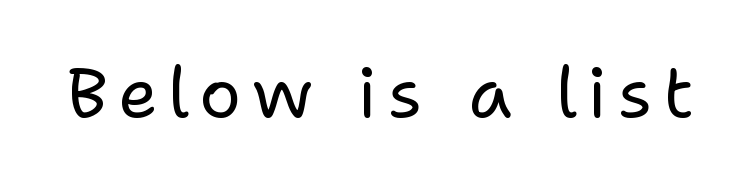
This sample has the flowing, uneven cadence of proportional lettering. The axis of the letterforms is exactly vertical. The typeface has the unassuming heft of standard copy or less. Lines of text with bare space underneath. Examine the stroke ends and you'll find no serifs.
